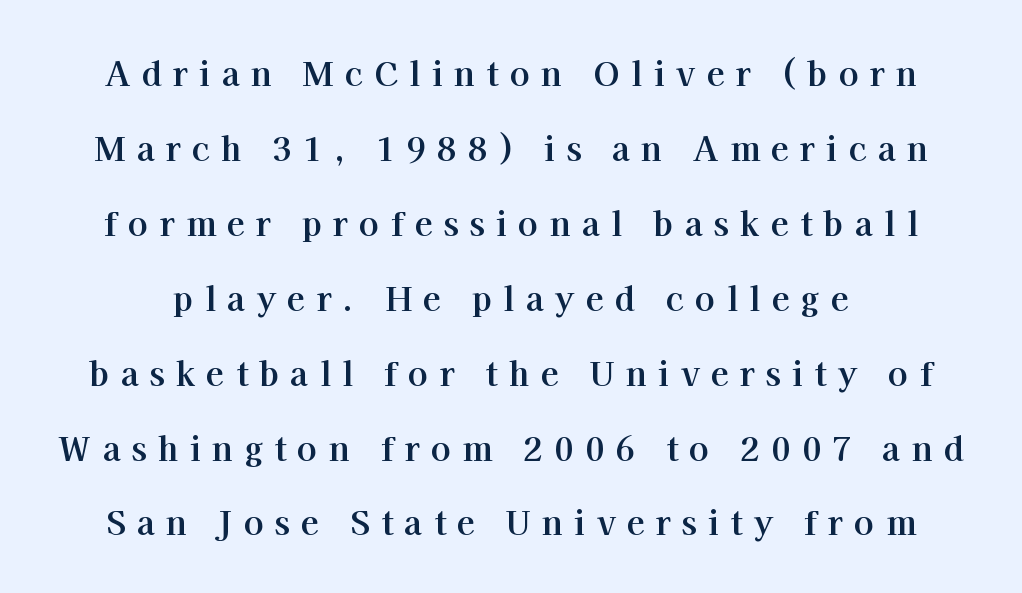
{"serif": "yes", "italic": "no", "bold": "yes", "weight": "bold", "width": "normal", "stroke_contrast": "high", "x_height": "medium", "monospaced": "no", "underline": "no", "line_spacing": "loose", "line_spacing_ratio": 2.27, "letter_spacing": "wide", "letter_spacing_em": 0.34, "glyph_px": 33}
